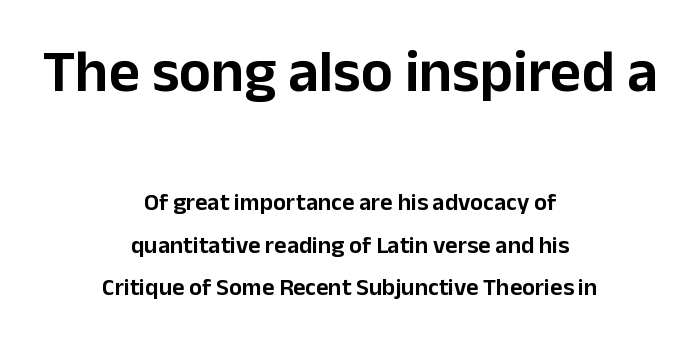
Q: Is the text italic (slanted)? A: No, it is upright.
Q: Is the typeface a serif or a sans-serif typeface? A: Sans-serif.
Q: Is the text underlined? A: No.
Q: How is the paragraph aligned? A: Centered.
Q: Is the spacing between letters normal or unusually wide? A: Normal.
Q: Which block of text is set in a larger size, the first (top) or the second (bottom)? A: The first (top) one.
Q: Width (condensed, normal, or wide)? A: Normal.
Q: Stroke contrast? A: Low.
Q: x-height? A: Medium.
Q: Monospaced? A: No.
